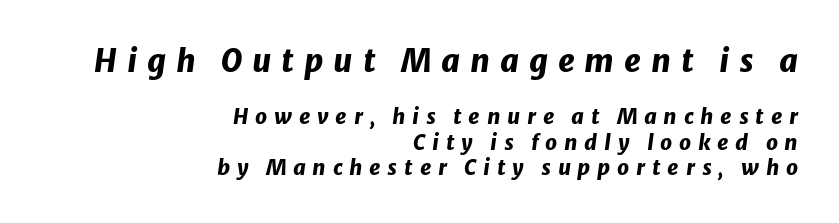
Q: Is the text bold? A: Yes.
Q: Is the text italic (slanted)? A: Yes, it leans right by about 8 degrees.
Q: Is the text underlined? A: No.
Q: How is the paragraph aligned? A: Right-aligned.
Q: Is the spacing between letters normal or unusually wide? A: Unusually wide.
Q: Which block of text is set in a larger size, the first (top) or the second (bottom)? A: The first (top) one.
Q: Width (condensed, normal, or wide)? A: Normal.
Q: Stroke contrast? A: Low.
Q: x-height? A: Medium.
Q: Monospaced? A: No.
